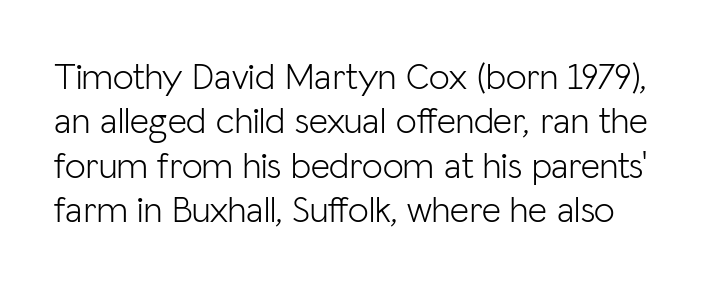
Q: Is the text bold? A: No.
Q: Is the text italic (slanted)? A: No, it is upright.
Q: Is the typeface a serif or a sans-serif typeface? A: Sans-serif.
Q: Is the text underlined? A: No.
Q: Is the spacing between letters normal or unusually wide? A: Normal.
Q: Width (condensed, normal, or wide)? A: Normal.
Q: Stroke contrast? A: Low.
Q: x-height? A: Medium.
Q: Monospaced? A: No.
